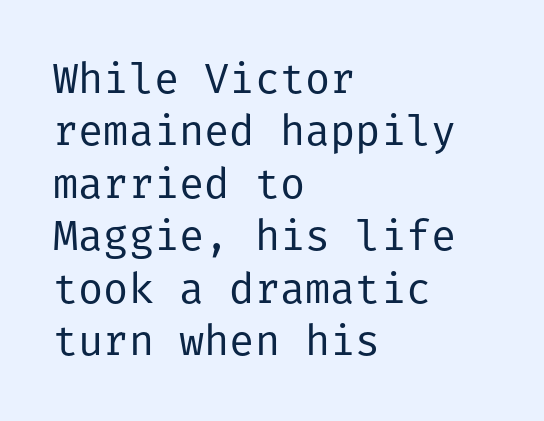
Q: Is the text bold? A: No.
Q: Is the text italic (slanted)? A: No, it is upright.
Q: Is the typeface a serif or a sans-serif typeface? A: Sans-serif.
Q: Is the text underlined? A: No.
Q: How is the paragraph aligned? A: Left-aligned.
Q: Is the spacing between letters normal or unusually wide? A: Normal.
Q: Is the spacing between lines tight, normal or loose? A: Normal.
Q: Width (condensed, normal, or wide)? A: Normal.
Q: Stroke contrast? A: Low.
Q: x-height? A: Medium.
